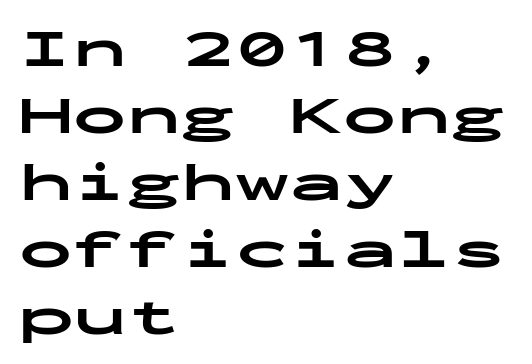
Q: Is the text bold? A: Yes.
Q: Is the text italic (slanted)? A: No, it is upright.
Q: Is the typeface a serif or a sans-serif typeface? A: Sans-serif.
Q: Is the text underlined? A: No.
Q: How is the paragraph aligned? A: Left-aligned.
Q: Is the spacing between letters normal or unusually wide? A: Normal.
Q: Width (condensed, normal, or wide)? A: Wide.
Q: Stroke contrast? A: Low.
Q: x-height? A: Medium.
Q: Monospaced? A: Yes.
